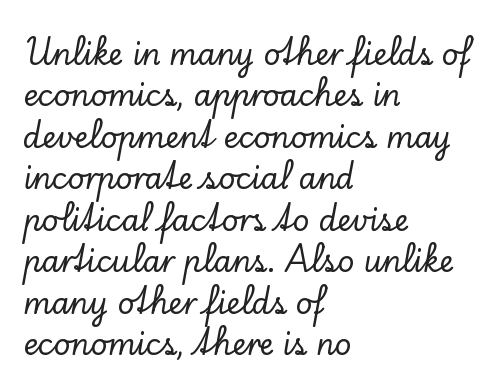
Glance below the letters and you will spot only blank space. Horizontal bands of white between lines are of average thickness. Letterform terminals end in serifs throughout the passage.
